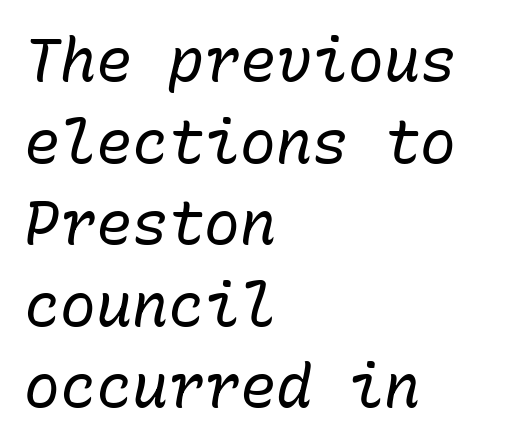
Q: Is the text bold? A: No.
Q: Is the text italic (slanted)? A: Yes, it leans right by about 10 degrees.
Q: Is the text underlined? A: No.
Q: How is the paragraph aligned? A: Left-aligned.
Q: Is the spacing between letters normal or unusually wide? A: Normal.
Q: Is the spacing between lines tight, normal or loose? A: Normal.
Q: Width (condensed, normal, or wide)? A: Normal.
Q: Stroke contrast? A: Low.
Q: x-height? A: Medium.
Q: Monospaced? A: Yes.
